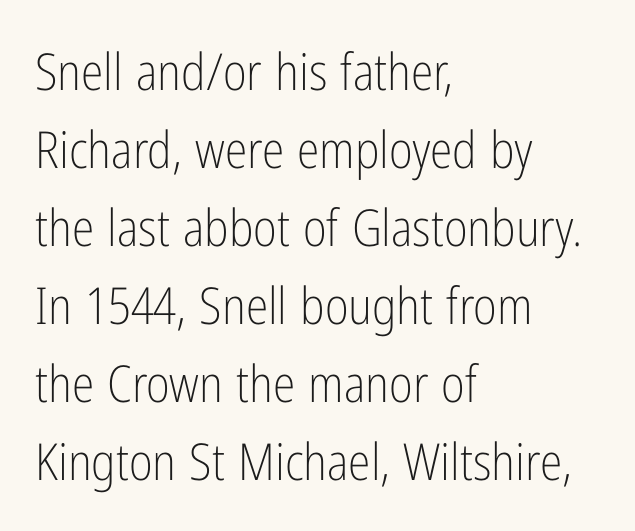
{"serif": "no", "italic": "no", "bold": "no", "weight": "light", "width": "condensed", "stroke_contrast": "low", "x_height": "medium", "monospaced": "no", "underline": "no", "align": "left", "line_spacing": "normal", "line_spacing_ratio": 1.53, "letter_spacing": "normal", "letter_spacing_em": 0.0, "glyph_px": 51}
